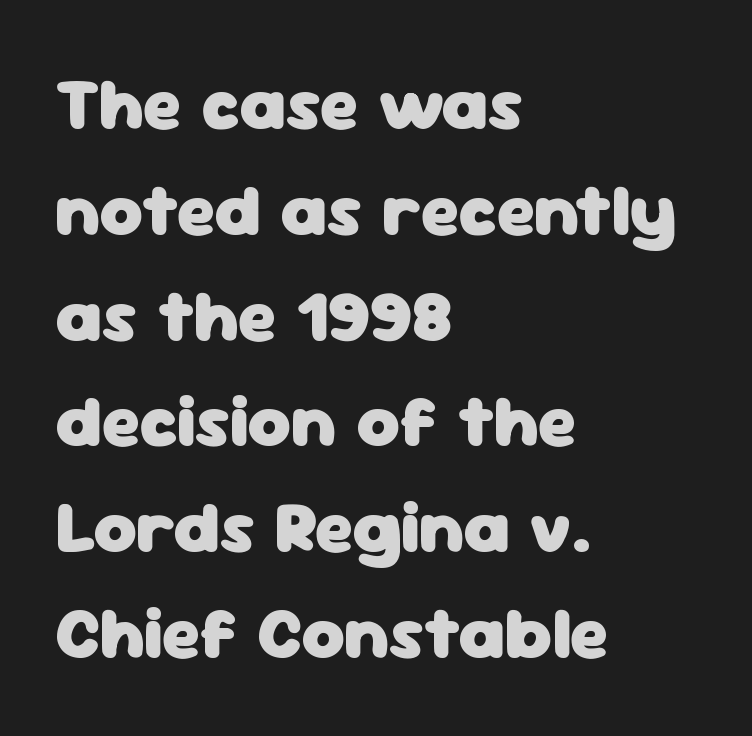
A dark, heavy texture on the line: the type is bold. Does the leading feel generous? No, just average. These lines keep a tight, regular rhythm from letter to letter. The axis of the letterforms is exactly vertical.
